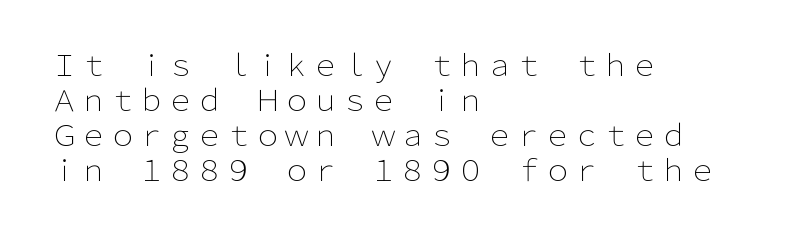
Q: Is the text bold? A: No.
Q: Is the text italic (slanted)? A: No, it is upright.
Q: Is the typeface a serif or a sans-serif typeface? A: Sans-serif.
Q: Is the text underlined? A: No.
Q: How is the paragraph aligned? A: Left-aligned.
Q: Is the spacing between letters normal or unusually wide? A: Normal.
Q: Width (condensed, normal, or wide)? A: Normal.
Q: Stroke contrast? A: Low.
Q: x-height? A: Medium.
Q: Monospaced? A: No.
